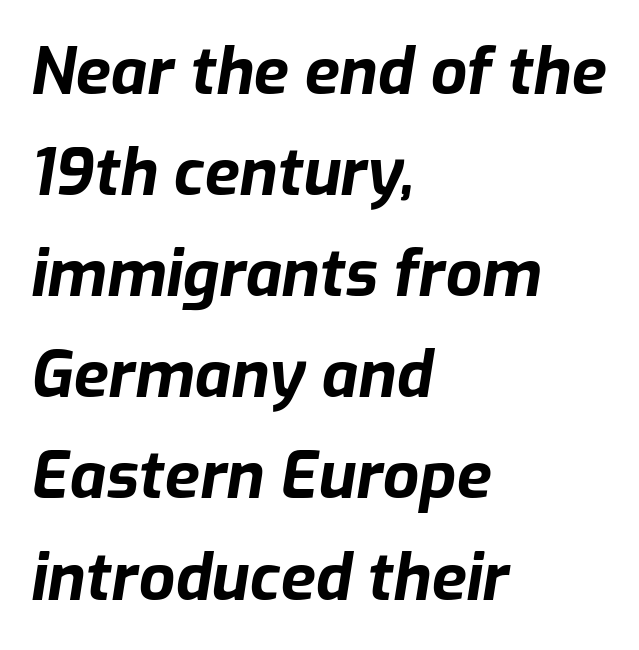
{"italic": "yes", "lean": "right", "slant_degrees": 9, "bold": "yes", "weight": "bold", "width": "normal", "stroke_contrast": "low", "x_height": "medium", "monospaced": "no", "underline": "no", "align": "left", "line_spacing": "normal", "line_spacing_ratio": 1.58, "letter_spacing": "normal", "letter_spacing_em": 0.0, "glyph_px": 64}
